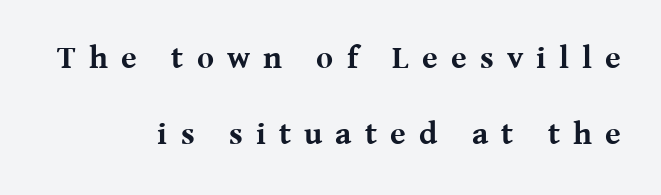
{"serif": "yes", "italic": "no", "bold": "yes", "weight": "bold", "width": "normal", "stroke_contrast": "medium", "x_height": "medium", "monospaced": "no", "underline": "no", "align": "right", "line_spacing": "loose", "line_spacing_ratio": 2.38, "letter_spacing": "wide", "letter_spacing_em": 0.41, "glyph_px": 32}
